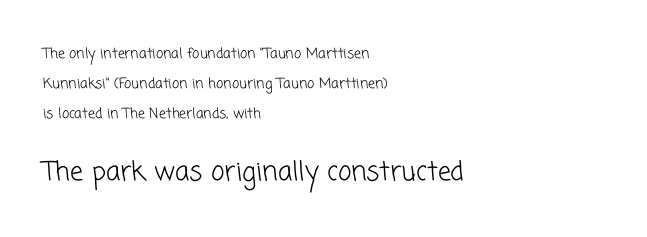
The image shows 26 px text type; set left-aligned, loose line spacing (2.13x), normal letter spacing, not underlined; the second (bottom) block is 1.86x larger.
